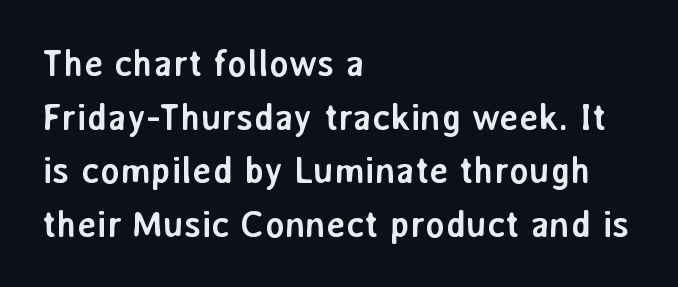
Q: Is the text bold? A: Yes.
Q: Is the text italic (slanted)? A: No, it is upright.
Q: Is the typeface a serif or a sans-serif typeface? A: Sans-serif.
Q: Is the text underlined? A: No.
Q: How is the paragraph aligned? A: Left-aligned.
Q: Is the spacing between letters normal or unusually wide? A: Normal.
Q: Is the spacing between lines tight, normal or loose? A: Normal.
Q: Width (condensed, normal, or wide)? A: Normal.
Q: Stroke contrast? A: Low.
Q: x-height? A: Medium.
Q: Monospaced? A: No.
